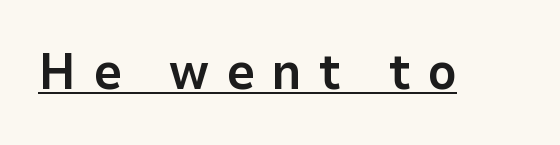
Q: Is the text bold? A: Yes.
Q: Is the text italic (slanted)? A: No, it is upright.
Q: Is the typeface a serif or a sans-serif typeface? A: Sans-serif.
Q: Is the text underlined? A: Yes.
Q: Is the spacing between letters normal or unusually wide? A: Unusually wide.
Q: Width (condensed, normal, or wide)? A: Normal.
Q: Stroke contrast? A: Low.
Q: x-height? A: Medium.
Q: Monospaced? A: No.
